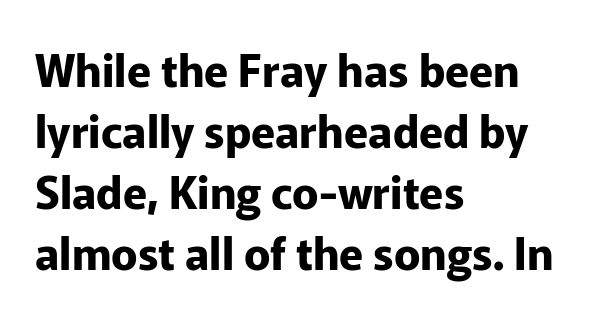
Serif or sans? Sans — the stroke terminals are bare. Chunky letters — that's bold for sure. This sample has the flowing, uneven cadence of proportional lettering. The type sits square on the baseline with zero lean. Every row of glyphs begins at an identical x-position on the left. Nothing unusual about the tracking: characters are spaced as the font intends.
